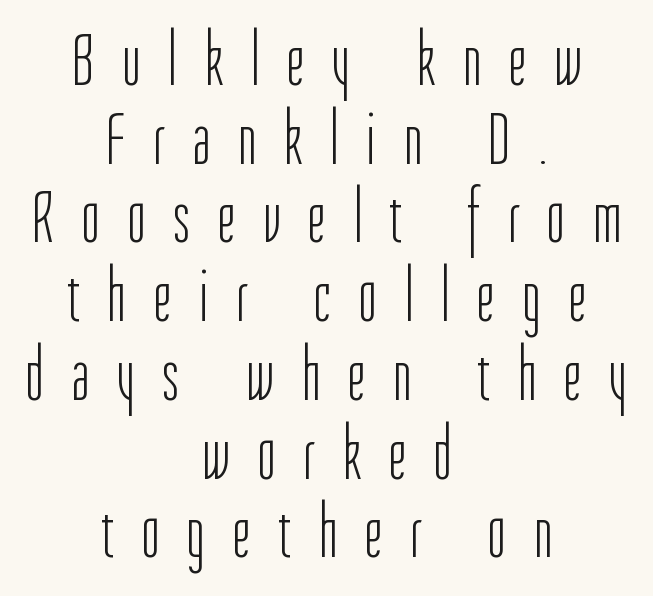
The image shows 75 px light, condensed sans-serif type, upright; set centered, tight line spacing (1.05x), unusually wide letter spacing (+0.38 em), not underlined; low stroke contrast and a medium x-height.
